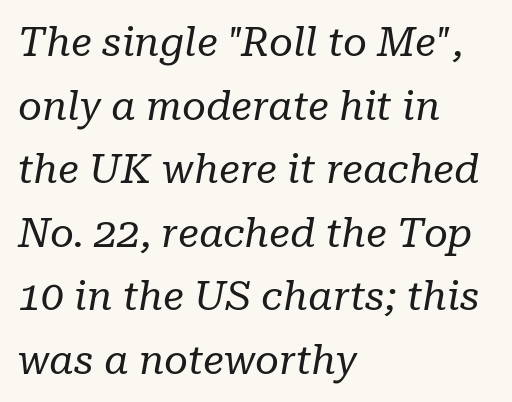
The image shows 41 px regular-weight serif type, italic (leaning right); set left-aligned, normal line spacing (1.55x), normal letter spacing, not underlined; low stroke contrast and a medium x-height.
